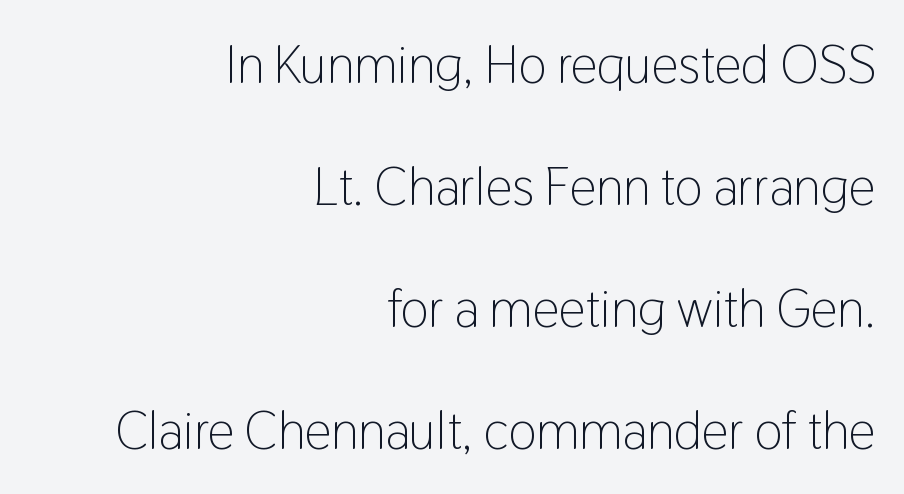
The image shows 53 px light, condensed sans-serif type, upright; set right-aligned, loose line spacing (2.3x), normal letter spacing, not underlined; low stroke contrast and a medium x-height.
